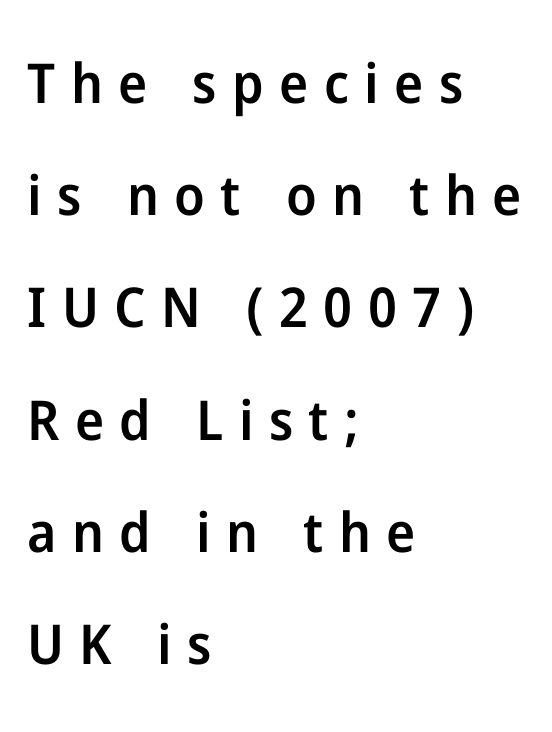
The image shows 55 px semibold sans-serif type, upright; set left-aligned, loose line spacing (2.04x), unusually wide letter spacing (+0.28 em), not underlined; low stroke contrast and a medium x-height.
